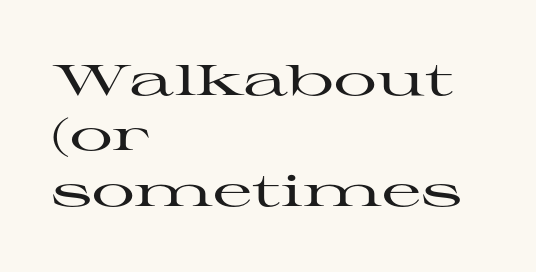
{"serif": "yes", "italic": "no", "width": "wide", "stroke_contrast": "high", "x_height": "medium", "monospaced": "no", "underline": "no", "align": "left", "line_spacing": "normal", "line_spacing_ratio": 1.29, "letter_spacing": "normal", "letter_spacing_em": 0.0, "glyph_px": 43}
